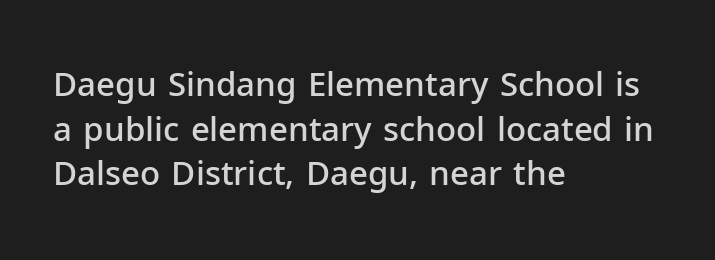
Q: Is the text bold? A: Semi-bold.
Q: Is the text italic (slanted)? A: No, it is upright.
Q: Is the typeface a serif or a sans-serif typeface? A: Sans-serif.
Q: Is the text underlined? A: No.
Q: How is the paragraph aligned? A: Left-aligned.
Q: Is the spacing between letters normal or unusually wide? A: Normal.
Q: Is the spacing between lines tight, normal or loose? A: Normal.
Q: Width (condensed, normal, or wide)? A: Normal.
Q: Stroke contrast? A: Low.
Q: x-height? A: Medium.
Q: Monospaced? A: No.
